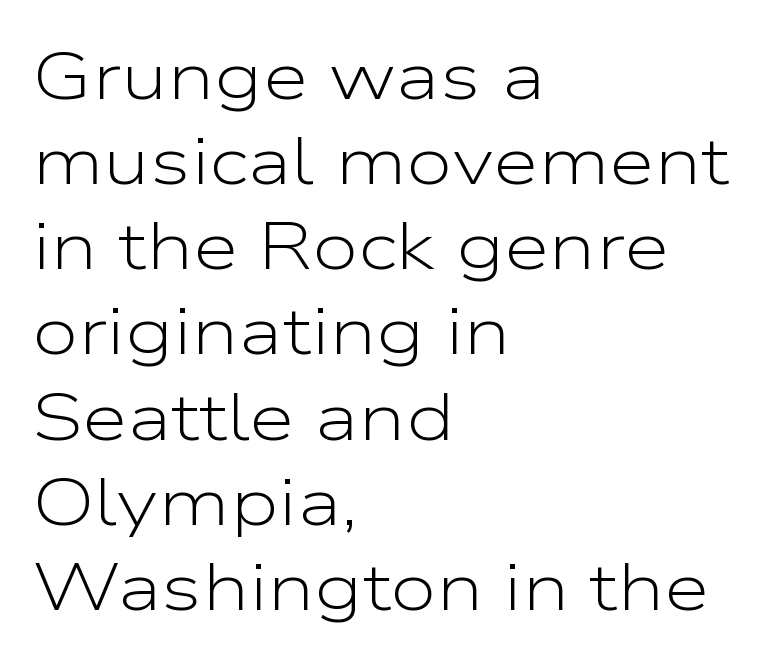
The image shows 66 px light, wide sans-serif type, upright; set left-aligned, normal line spacing (1.29x), normal letter spacing, not underlined; low stroke contrast and a medium x-height.
